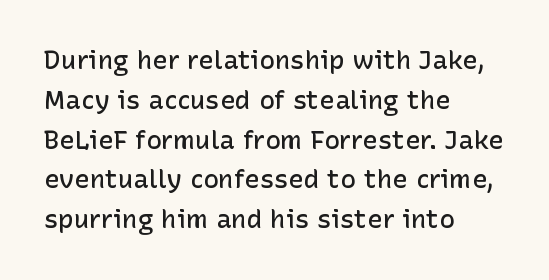
{"italic": "no", "bold": "semi", "underline": "no", "align": "left", "line_spacing": "normal", "line_spacing_ratio": 1.53, "letter_spacing": "normal", "letter_spacing_em": 0.0, "glyph_px": 26}
